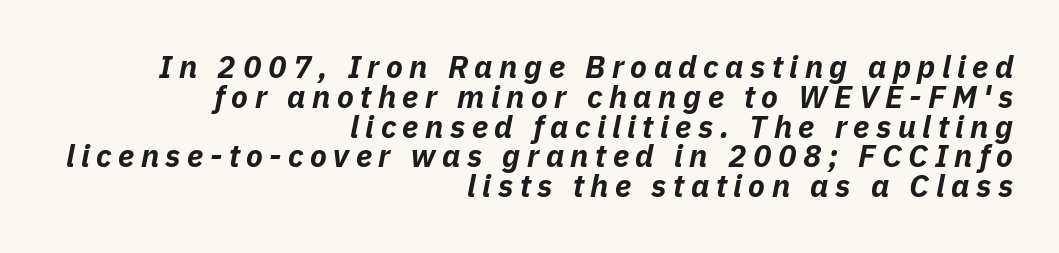
The image shows 31 px bold type, italic (leaning right); set right-aligned, tight line spacing (0.96x), unusually wide letter spacing (+0.21 em), not underlined; low stroke contrast and a medium x-height.
